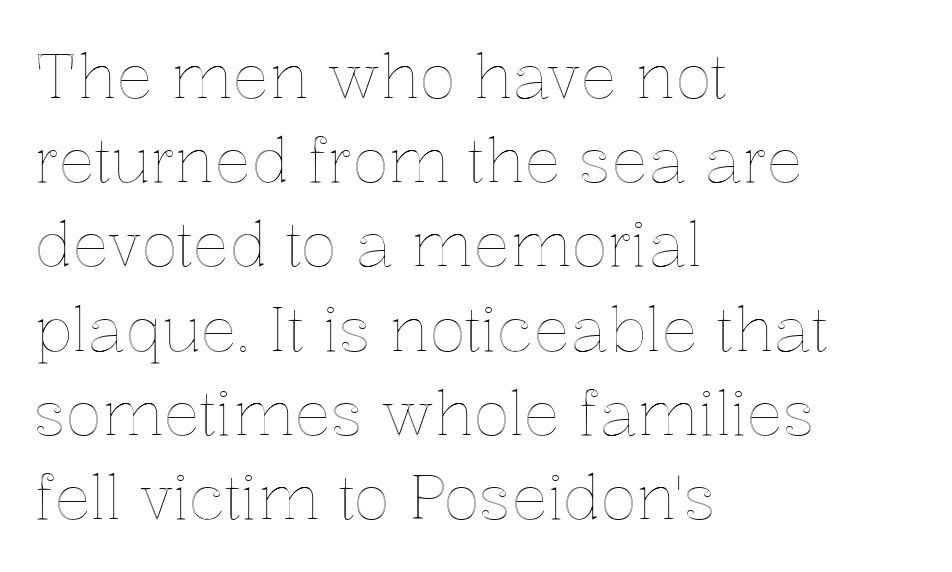
Q: Is the text italic (slanted)? A: No, it is upright.
Q: Is the text underlined? A: No.
Q: How is the paragraph aligned? A: Left-aligned.
Q: Is the spacing between letters normal or unusually wide? A: Normal.
Q: Is the spacing between lines tight, normal or loose? A: Normal.
Q: Width (condensed, normal, or wide)? A: Normal.
Q: x-height? A: Medium.
Q: Monospaced? A: No.
